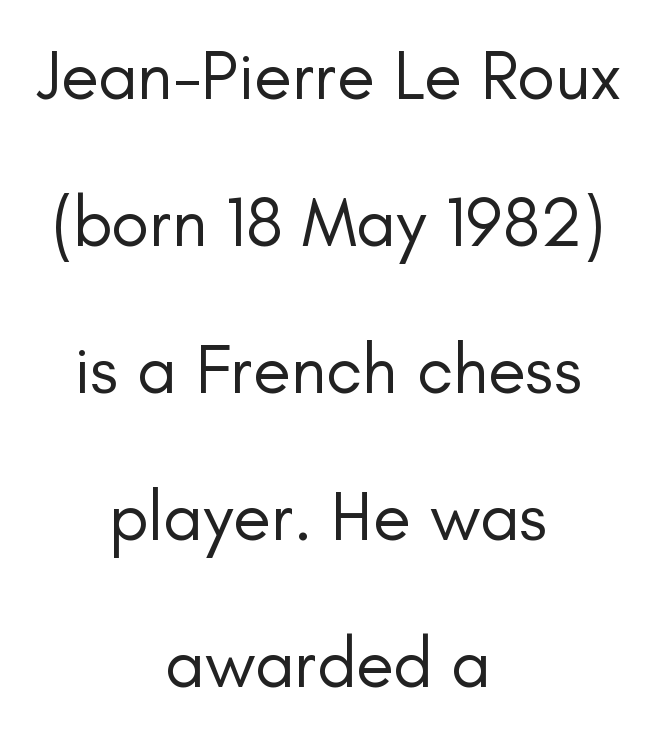
Q: Is the text bold? A: No.
Q: Is the text italic (slanted)? A: No, it is upright.
Q: Is the typeface a serif or a sans-serif typeface? A: Sans-serif.
Q: Is the text underlined? A: No.
Q: How is the paragraph aligned? A: Centered.
Q: Is the spacing between letters normal or unusually wide? A: Normal.
Q: Is the spacing between lines tight, normal or loose? A: Loose.
Q: Width (condensed, normal, or wide)? A: Normal.
Q: Stroke contrast? A: Low.
Q: x-height? A: Small.
Q: Monospaced? A: No.
